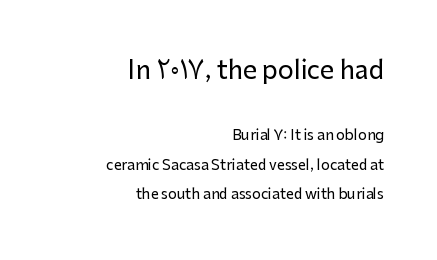
Nope, not italic — everything's standing straight. Scale decreases going downward across the two blocks. The text block is weighted toward the right margin, trailing off unevenly leftward. Beneath every word, the page is bare. Honestly, the letter spacing is just normal — you wouldn't notice it. Line spacing here is loose.
